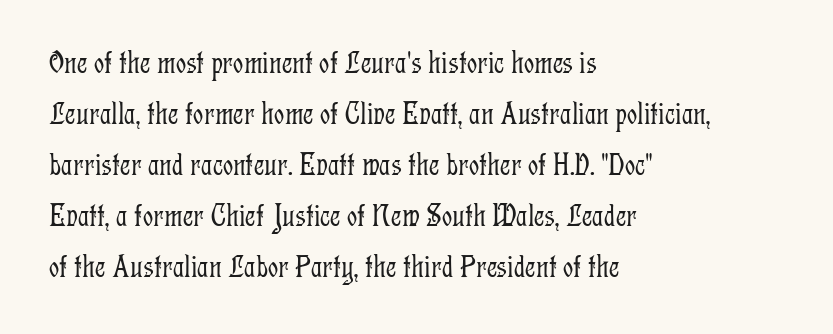
The image shows 32 px light, condensed serif type, upright; set left-aligned, normal line spacing (1.59x), normal letter spacing, not underlined; low stroke contrast and a medium x-height.
